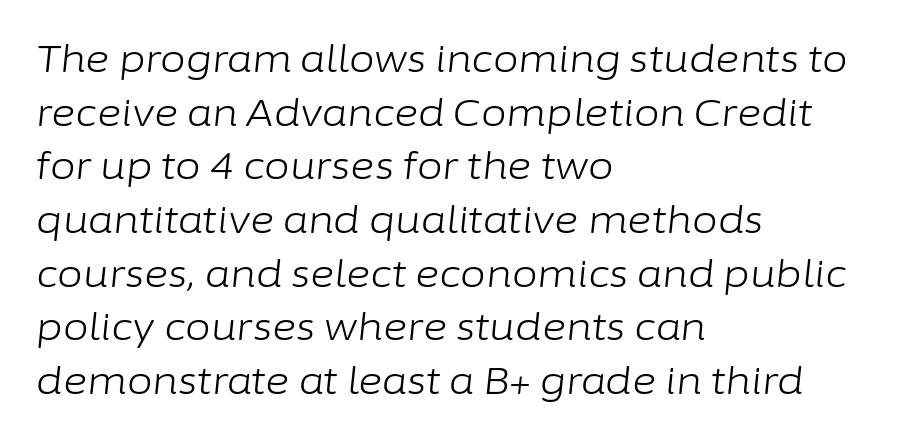
The image shows 37 px light type, italic (leaning right); set left-aligned, normal line spacing (1.45x), normal letter spacing, not underlined; low stroke contrast and a medium x-height.
